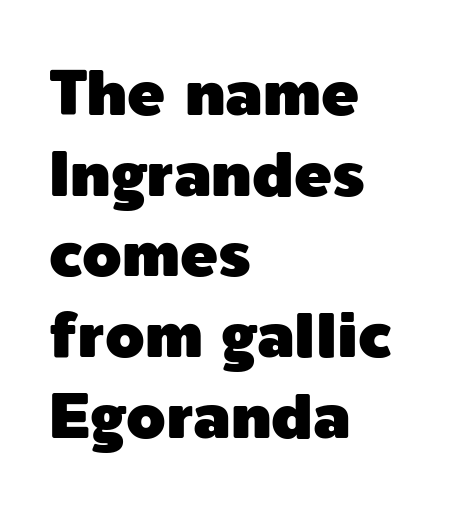
{"serif": "no", "italic": "no", "width": "normal", "x_height": "medium", "monospaced": "no", "underline": "no", "align": "left", "line_spacing": "normal", "line_spacing_ratio": 1.28, "letter_spacing": "normal", "letter_spacing_em": 0.0, "glyph_px": 63}
